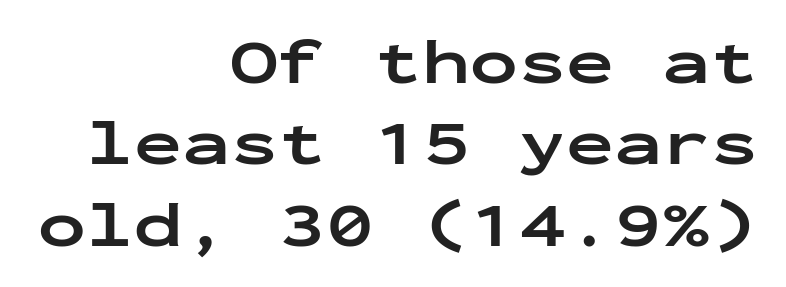
{"serif": "no", "italic": "no", "bold": "yes", "weight": "bold", "width": "wide", "stroke_contrast": "low", "x_height": "medium", "monospaced": "yes", "underline": "no", "align": "right", "line_spacing": "normal", "line_spacing_ratio": 1.27, "letter_spacing": "normal", "letter_spacing_em": 0.0, "glyph_px": 64}
